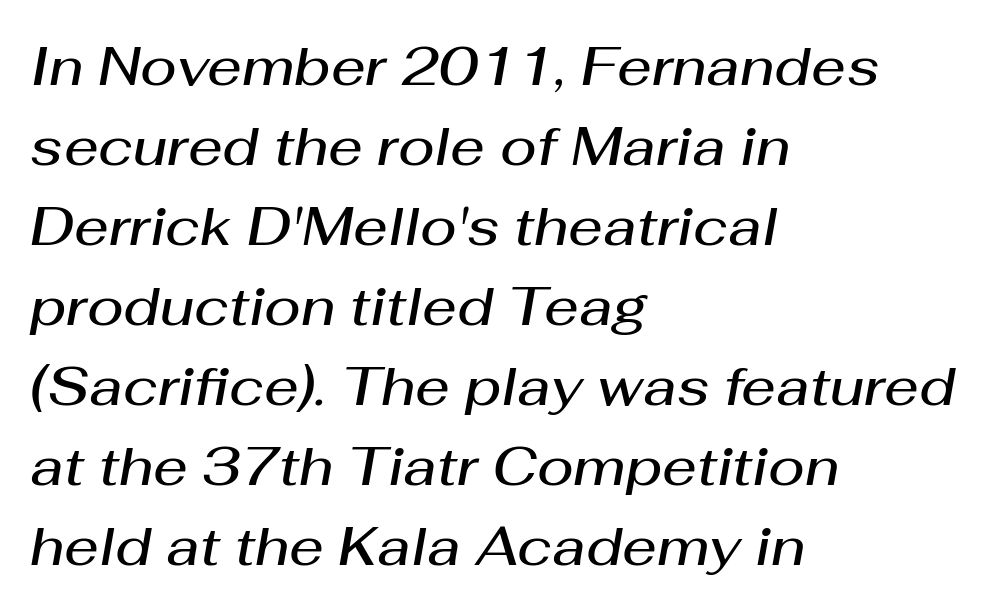
Underline: absent. Each new line begins a customary step beneath the previous one. Caption: semibold face, moderately heavy strokes. Visually the block forms a straight wall on the left and a jagged coastline on the right. Quick note: italic.
